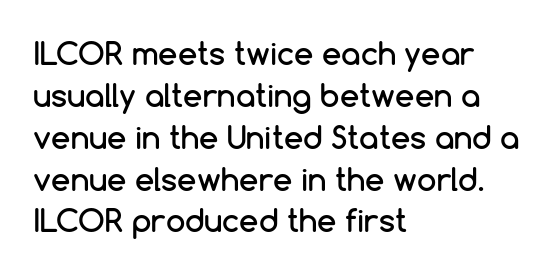
{"serif": "no", "italic": "no", "width": "normal", "stroke_contrast": "low", "x_height": "medium", "monospaced": "no", "underline": "no", "align": "left", "line_spacing": "normal", "line_spacing_ratio": 1.35, "letter_spacing": "normal", "letter_spacing_em": 0.0, "glyph_px": 31}
